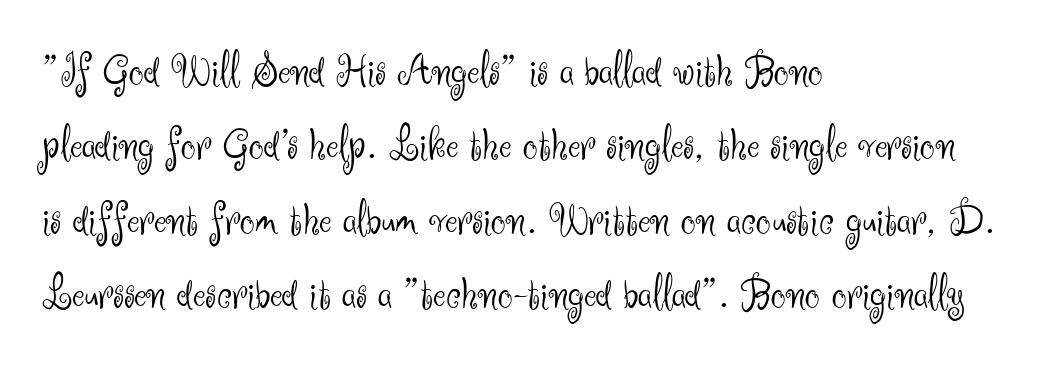
Q: Is the text bold? A: No.
Q: Is the text italic (slanted)? A: No, it is upright.
Q: Is the typeface a serif or a sans-serif typeface? A: Sans-serif.
Q: Is the text underlined? A: No.
Q: How is the paragraph aligned? A: Left-aligned.
Q: Is the spacing between letters normal or unusually wide? A: Normal.
Q: Is the spacing between lines tight, normal or loose? A: Normal.
Q: Width (condensed, normal, or wide)? A: Normal.
Q: Stroke contrast? A: Medium.
Q: x-height? A: Small.
Q: Monospaced? A: No.
